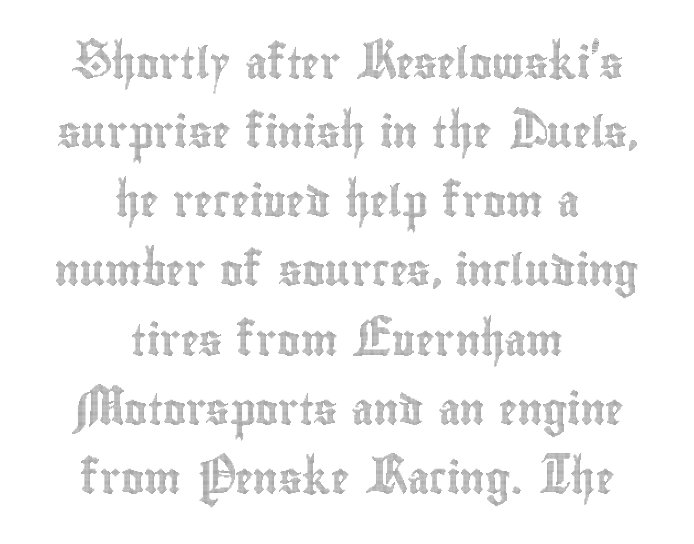
{"italic": "no", "width": "condensed", "x_height": "small", "monospaced": "no", "underline": "no", "align": "center", "line_spacing": "loose", "line_spacing_ratio": 2.23, "letter_spacing": "normal", "letter_spacing_em": 0.0, "glyph_px": 31}
